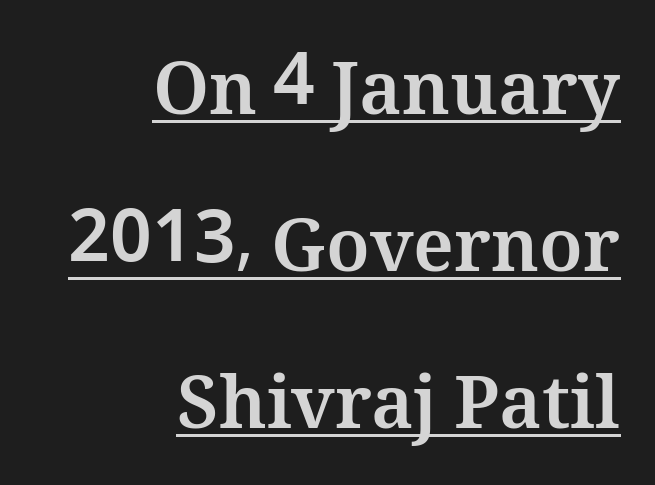
The passage shown is typed in a proportional face where columns would drift. Chunky letters — that's bold for sure. If you drew a line through each stem, it would be perfectly vertical. The designer dialed line spacing up above the default. Has an underline been added? It has. The face used here is rendered with its standard letterfit.
